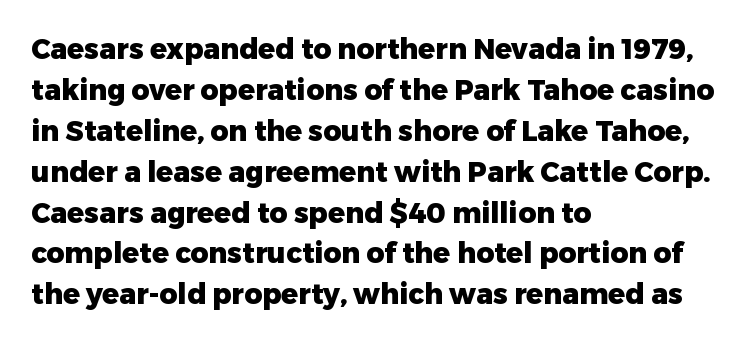
Q: Is the text bold? A: Yes.
Q: Is the text italic (slanted)? A: No, it is upright.
Q: Is the typeface a serif or a sans-serif typeface? A: Sans-serif.
Q: Is the text underlined? A: No.
Q: How is the paragraph aligned? A: Left-aligned.
Q: Is the spacing between letters normal or unusually wide? A: Normal.
Q: Is the spacing between lines tight, normal or loose? A: Normal.
Q: Width (condensed, normal, or wide)? A: Normal.
Q: Stroke contrast? A: Low.
Q: x-height? A: Medium.
Q: Monospaced? A: No.
